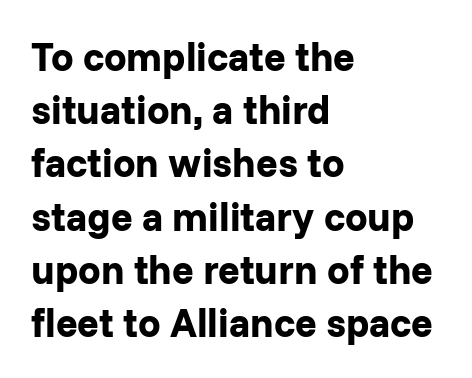
{"serif": "no", "italic": "no", "bold": "yes", "weight": "bold", "width": "normal", "stroke_contrast": "low", "x_height": "medium", "monospaced": "no", "underline": "no", "align": "left", "line_spacing": "normal", "line_spacing_ratio": 1.33, "letter_spacing": "normal", "letter_spacing_em": 0.0, "glyph_px": 40}
